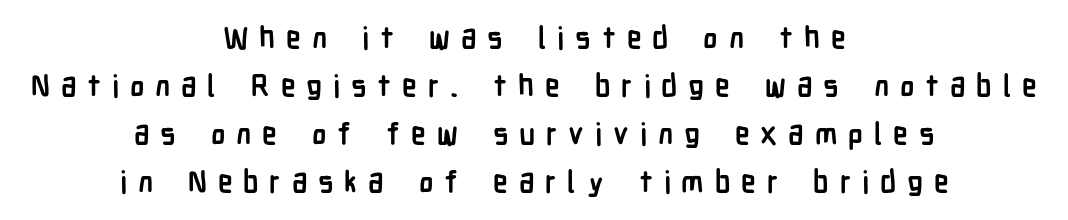
Q: Is the text bold? A: Yes.
Q: Is the text italic (slanted)? A: No, it is upright.
Q: Is the typeface a serif or a sans-serif typeface? A: Sans-serif.
Q: Is the text underlined? A: No.
Q: How is the paragraph aligned? A: Centered.
Q: Is the spacing between letters normal or unusually wide? A: Unusually wide.
Q: Is the spacing between lines tight, normal or loose? A: Normal.
Q: Width (condensed, normal, or wide)? A: Condensed.
Q: Stroke contrast? A: Low.
Q: x-height? A: Medium.
Q: Monospaced? A: No.
